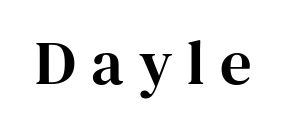
Q: Is the text italic (slanted)? A: No, it is upright.
Q: Is the typeface a serif or a sans-serif typeface? A: Serif.
Q: Is the text underlined? A: No.
Q: Is the spacing between letters normal or unusually wide? A: Unusually wide.
Q: Width (condensed, normal, or wide)? A: Normal.
Q: Stroke contrast? A: High.
Q: x-height? A: Medium.
Q: Monospaced? A: No.
